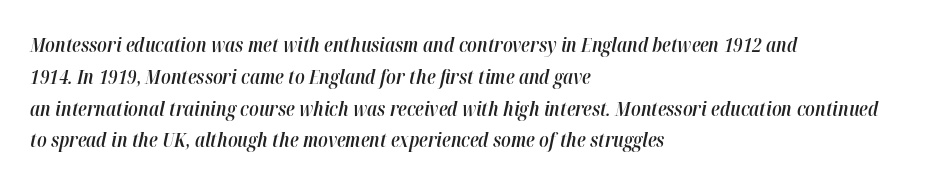
Q: Is the text bold? A: Semi-bold.
Q: Is the text italic (slanted)? A: Yes, it leans right by about 12 degrees.
Q: Is the text underlined? A: No.
Q: How is the paragraph aligned? A: Left-aligned.
Q: Is the spacing between letters normal or unusually wide? A: Normal.
Q: Is the spacing between lines tight, normal or loose? A: Normal.
